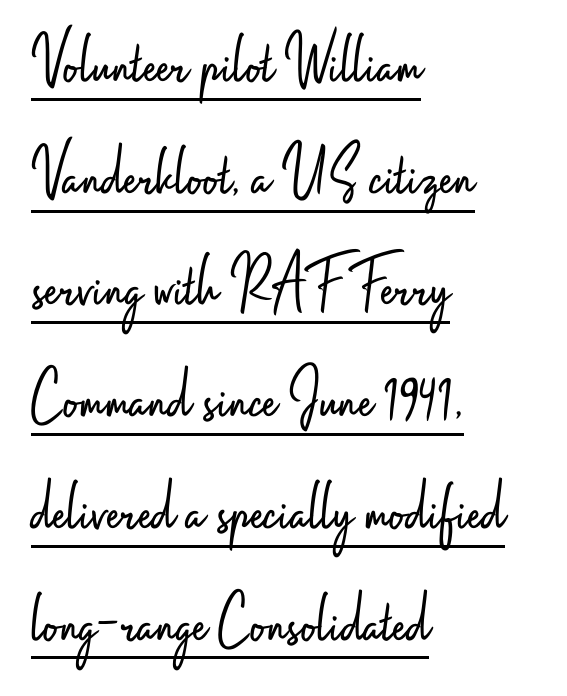
The type is set solid horizontally, with unmodified tracking. Caption: face not bold, strokes unweighted. Leftover space on each line is placed entirely after the last word. The face used here is proportionally spaced, like ordinary book or web type.
